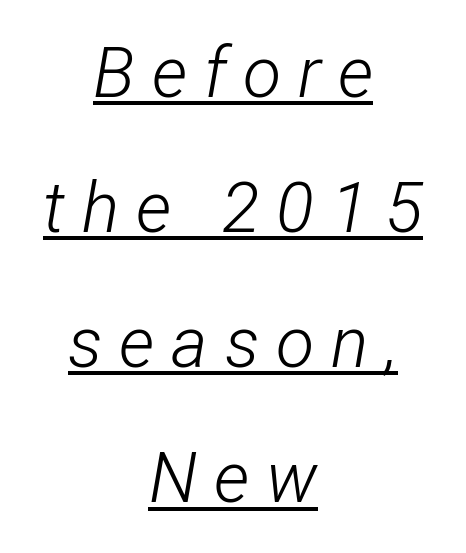
{"italic": "yes", "lean": "right", "slant_degrees": 12, "bold": "no", "weight": "light", "width": "condensed", "stroke_contrast": "low", "x_height": "medium", "monospaced": "no", "underline": "yes", "align": "center", "line_spacing": "loose", "line_spacing_ratio": 1.93, "letter_spacing": "wide", "letter_spacing_em": 0.24, "glyph_px": 70}
